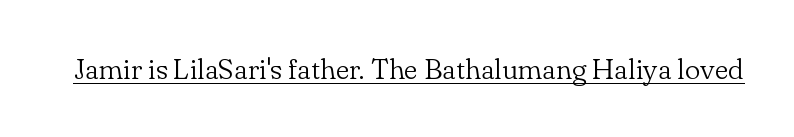
Q: Is the text bold? A: No.
Q: Is the text italic (slanted)? A: No, it is upright.
Q: Is the typeface a serif or a sans-serif typeface? A: Serif.
Q: Is the text underlined? A: Yes.
Q: Is the spacing between letters normal or unusually wide? A: Normal.
Q: Width (condensed, normal, or wide)? A: Normal.
Q: Stroke contrast? A: Low.
Q: x-height? A: Small.
Q: Monospaced? A: No.
